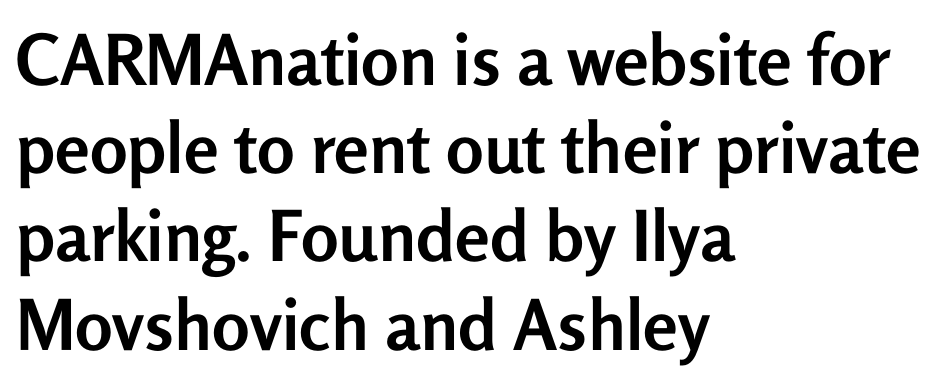
The image shows 70 px semibold sans-serif type, upright; set left-aligned, normal line spacing (1.26x), normal letter spacing, not underlined; low stroke contrast and a medium x-height.
